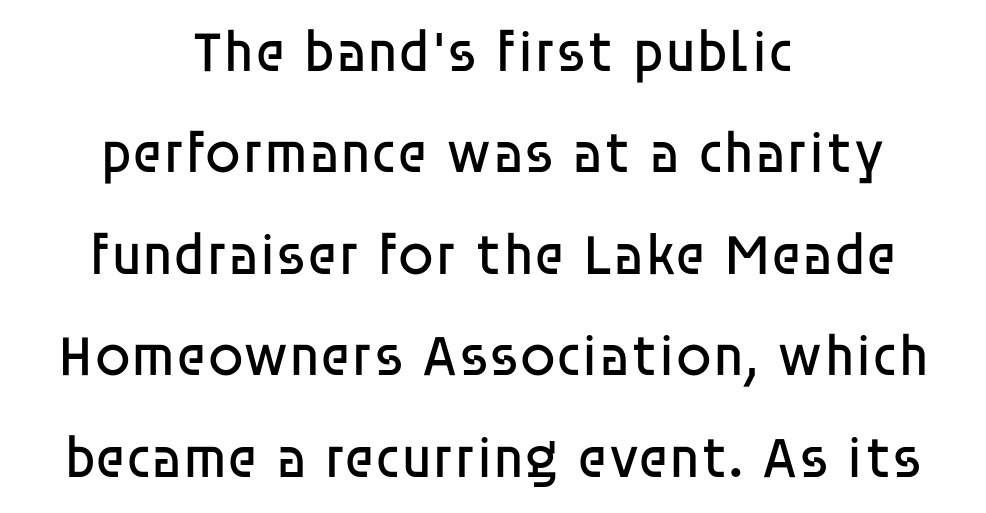
Type style note: lacks serifs. It's the straight-up-and-down kind of type. The letters advance in unequal steps, a hallmark of proportional type. Does extra space separate the letters? No, they use regular spacing. Alignment: centered.
